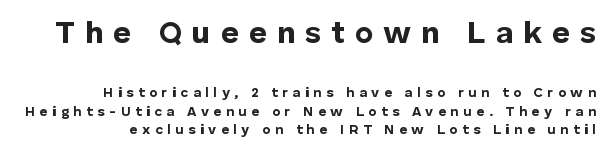
{"serif": "no", "italic": "no", "bold": "yes", "weight": "bold", "width": "normal", "stroke_contrast": "low", "x_height": "medium", "monospaced": "no", "underline": "no", "line_spacing": "normal", "line_spacing_ratio": 1.35, "letter_spacing": "wide", "letter_spacing_em": 0.32, "larger_block": "first", "size_ratio": 2.21, "glyph_px": 31}
